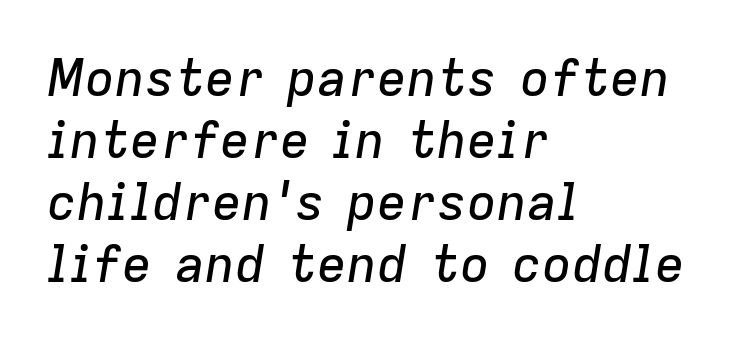
If you drew a ruler down the left edge, every line would touch it. Each word holds together tightly as a unit, with standard inter-letter gaps. Looking at the ascenders, they clearly lean. Bare-footed words on every line. Spacing verdict: proportional, widths tailored to each character.
